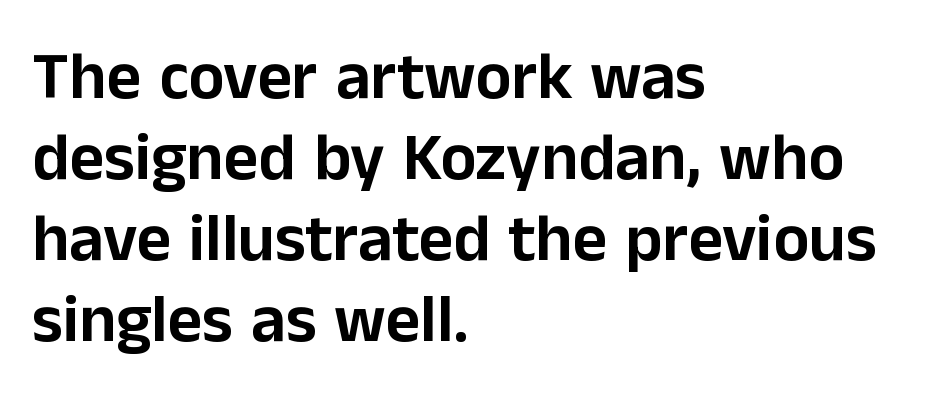
Q: Is the text italic (slanted)? A: No, it is upright.
Q: Is the typeface a serif or a sans-serif typeface? A: Sans-serif.
Q: Is the text underlined? A: No.
Q: How is the paragraph aligned? A: Left-aligned.
Q: Is the spacing between letters normal or unusually wide? A: Normal.
Q: Width (condensed, normal, or wide)? A: Normal.
Q: Stroke contrast? A: Low.
Q: x-height? A: Medium.
Q: Monospaced? A: No.
